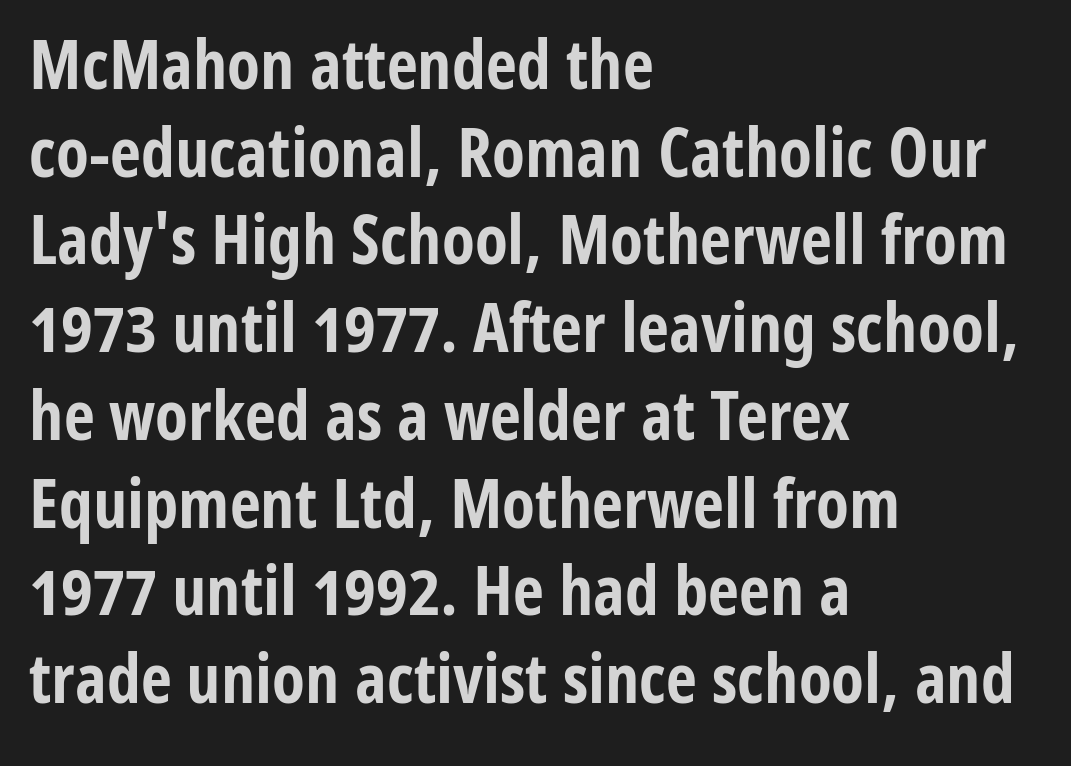
Q: Is the text bold? A: Yes.
Q: Is the text italic (slanted)? A: No, it is upright.
Q: Is the typeface a serif or a sans-serif typeface? A: Sans-serif.
Q: Is the text underlined? A: No.
Q: How is the paragraph aligned? A: Left-aligned.
Q: Is the spacing between letters normal or unusually wide? A: Normal.
Q: Is the spacing between lines tight, normal or loose? A: Normal.
Q: Width (condensed, normal, or wide)? A: Condensed.
Q: Stroke contrast? A: Low.
Q: x-height? A: Medium.
Q: Monospaced? A: No.
